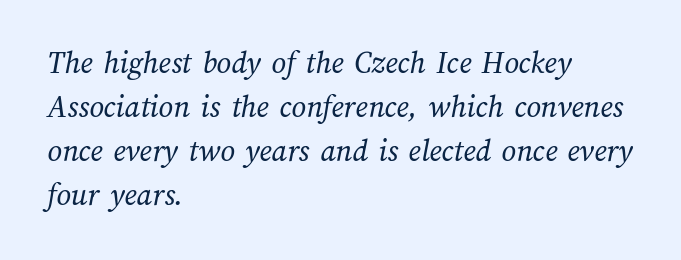
Q: Is the text bold? A: No.
Q: Is the text underlined? A: No.
Q: How is the paragraph aligned? A: Left-aligned.
Q: Is the spacing between letters normal or unusually wide? A: Normal.
Q: Is the spacing between lines tight, normal or loose? A: Normal.
Q: Width (condensed, normal, or wide)? A: Normal.
Q: Stroke contrast? A: Medium.
Q: x-height? A: Medium.
Q: Monospaced? A: No.
